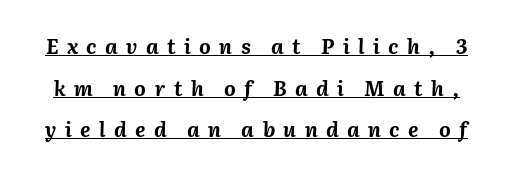
{"italic": "yes", "lean": "right", "slant_degrees": 2, "bold": "yes", "underline": "yes", "line_spacing": "loose", "line_spacing_ratio": 2.08, "letter_spacing": "wide", "letter_spacing_em": 0.42, "glyph_px": 20}
